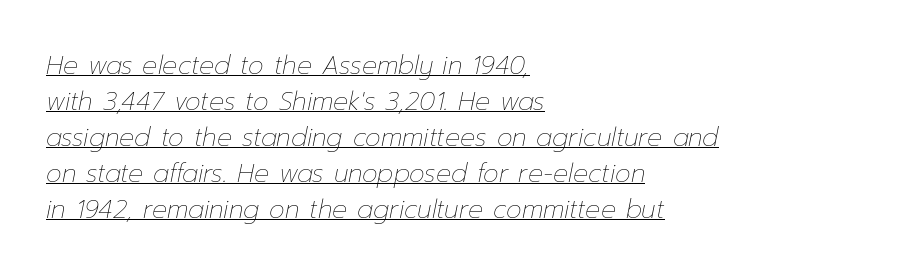
{"italic": "yes", "lean": "right", "slant_degrees": 12, "bold": "no", "underline": "yes", "align": "left", "line_spacing": "normal", "line_spacing_ratio": 1.44, "letter_spacing": "normal", "letter_spacing_em": 0.0, "glyph_px": 25}
